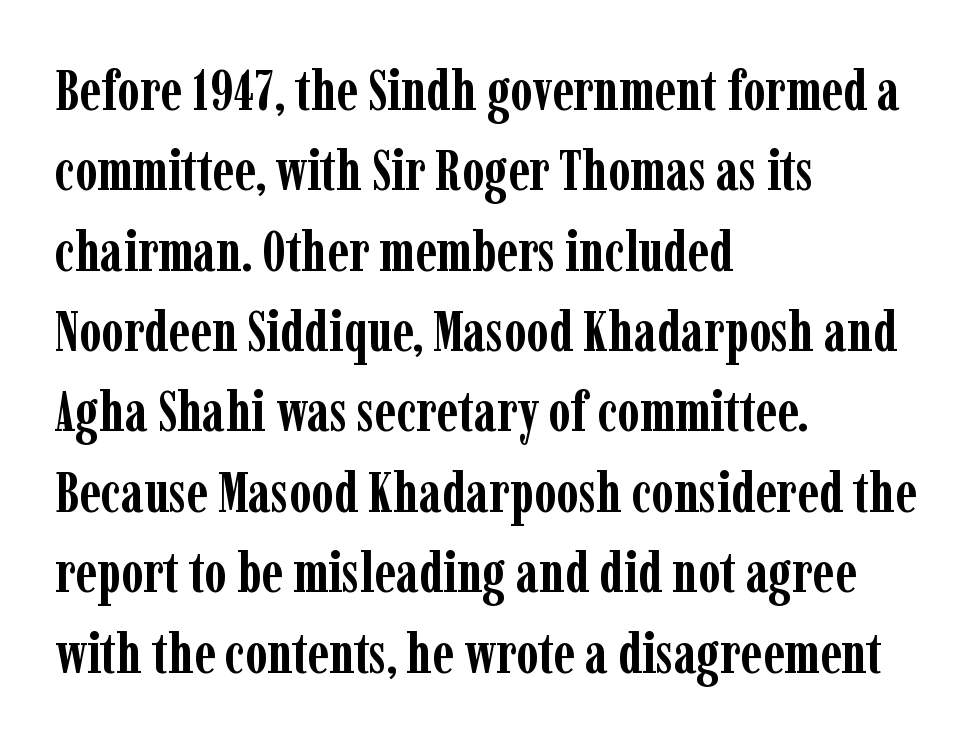
The image shows 57 px semibold, condensed serif type, upright; set left-aligned, normal line spacing (1.41x), normal letter spacing, not underlined; low stroke contrast and a medium x-height.
